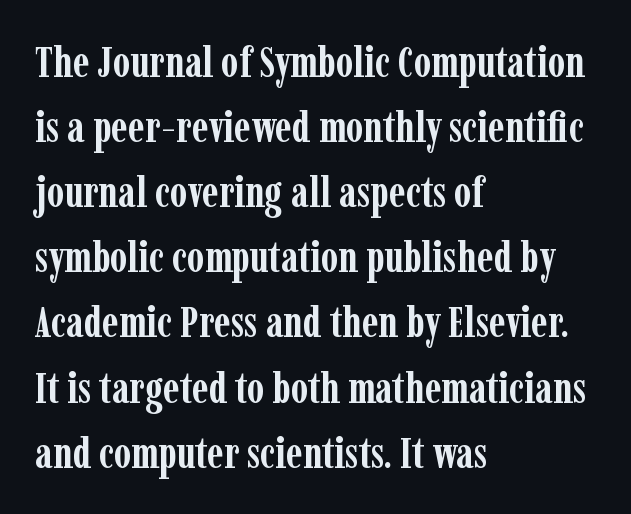
The image shows 44 px semibold, condensed serif type, upright; set left-aligned, normal line spacing (1.48x), normal letter spacing, not underlined; low stroke contrast and a medium x-height.
